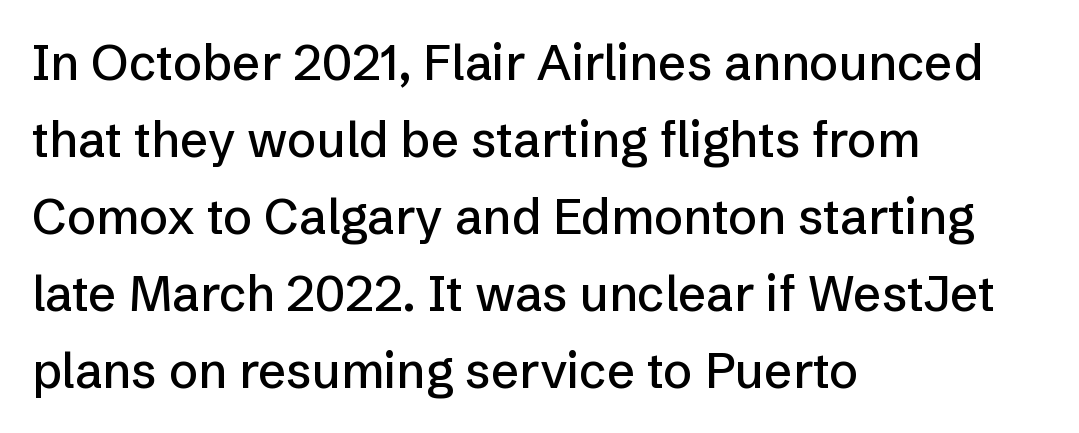
{"serif": "no", "italic": "no", "width": "normal", "stroke_contrast": "low", "x_height": "medium", "monospaced": "no", "underline": "no", "align": "left", "line_spacing": "normal", "line_spacing_ratio": 1.57, "letter_spacing": "normal", "letter_spacing_em": 0.0, "glyph_px": 49}
